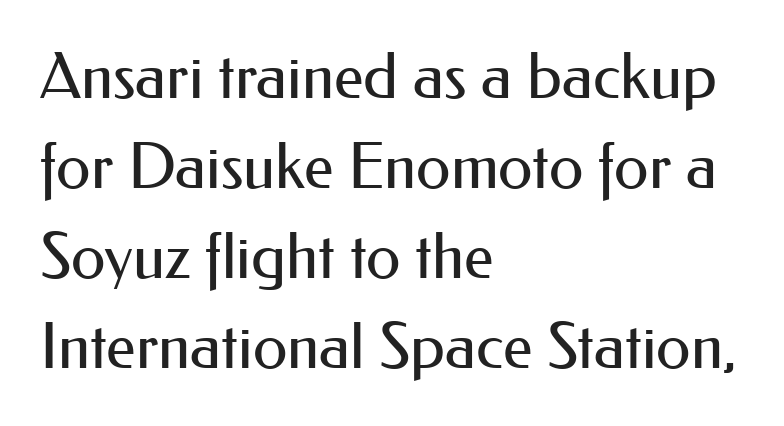
{"serif": "no", "italic": "no", "bold": "no", "weight": "regular", "width": "normal", "stroke_contrast": "medium", "x_height": "small", "monospaced": "no", "underline": "no", "align": "left", "line_spacing": "normal", "line_spacing_ratio": 1.43, "letter_spacing": "normal", "letter_spacing_em": 0.0, "glyph_px": 63}
